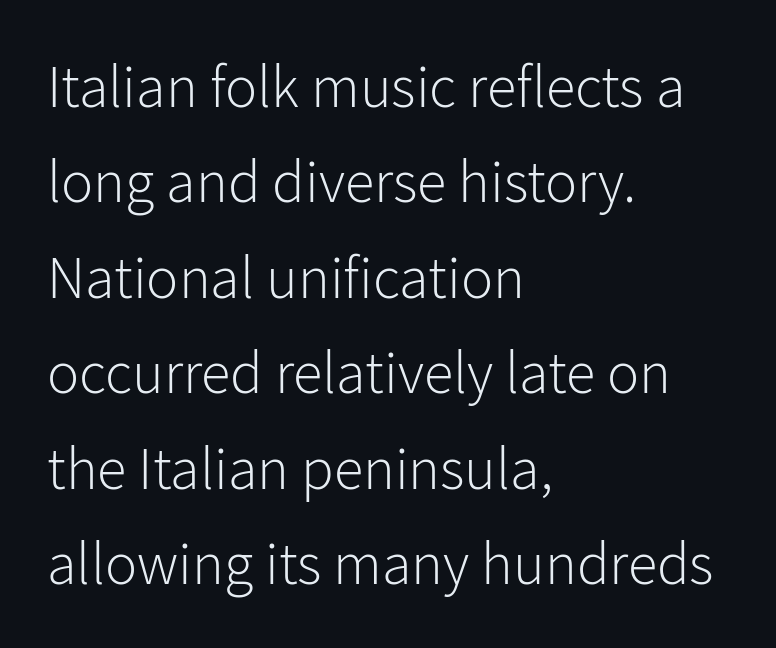
The foot of each line stays bare and open. You could not count columns in this text — the font is proportionally spaced. Reading down the column, the eye jumps a familiar distance to each next line. In terms of letterspacing, this is plain default setting. Unlike italic type, these characters show no tilt at all. In CSS terms this would be text-align: left.
